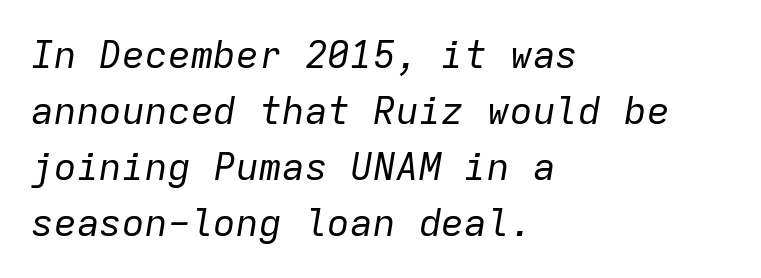
Is the letter spacing exaggerated? No — it looks like the ordinary default. Weight: not bold — regular or lighter. The lines sit at an ordinary, default distance from one another. These lines were composed using italics.
